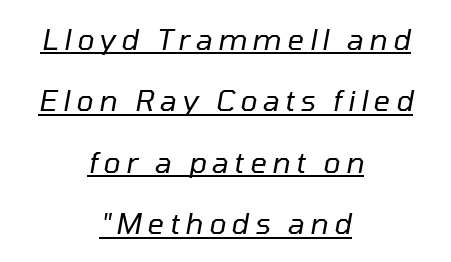
The image shows 29 px regular-weight type, italic (leaning right); set centered, loose line spacing (2.12x), underlined; low stroke contrast and a medium x-height.
